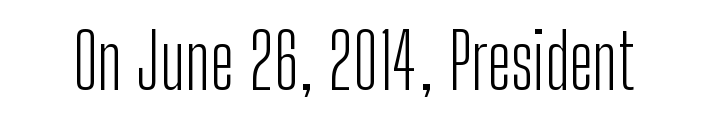
Q: Is the text bold? A: No.
Q: Is the text italic (slanted)? A: No, it is upright.
Q: Is the typeface a serif or a sans-serif typeface? A: Sans-serif.
Q: Is the text underlined? A: No.
Q: Is the spacing between letters normal or unusually wide? A: Normal.
Q: Width (condensed, normal, or wide)? A: Condensed.
Q: Stroke contrast? A: Low.
Q: x-height? A: Medium.
Q: Monospaced? A: No.
